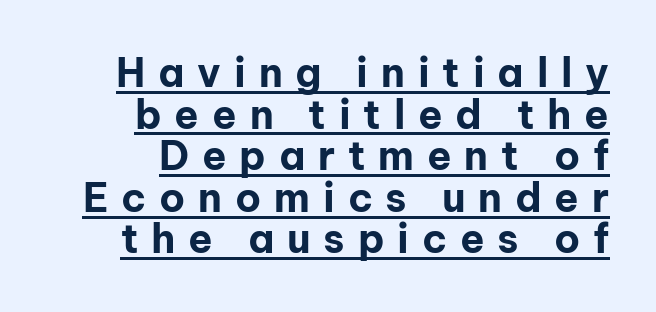
{"serif": "no", "italic": "no", "bold": "yes", "weight": "bold", "width": "normal", "stroke_contrast": "low", "x_height": "medium", "monospaced": "no", "underline": "yes", "align": "right", "line_spacing": "tight", "line_spacing_ratio": 1.04, "letter_spacing": "wide", "letter_spacing_em": 0.32, "glyph_px": 40}
